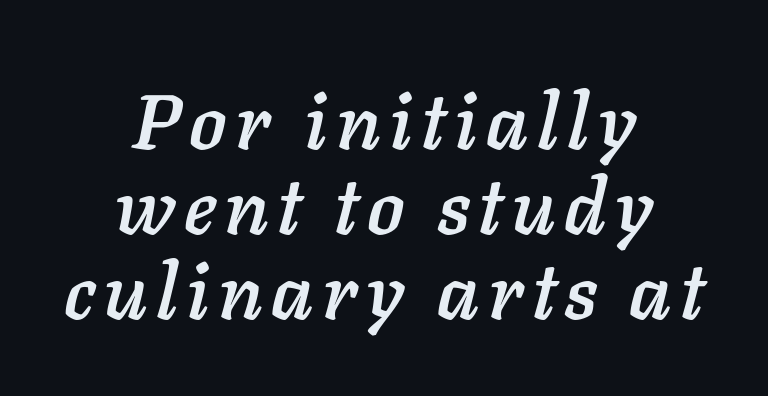
You could not count columns in this text — the font is proportionally spaced. The vertical gap from one line to the next is small. Posture: slanted. A clean baseline with only descenders dipping below it.
